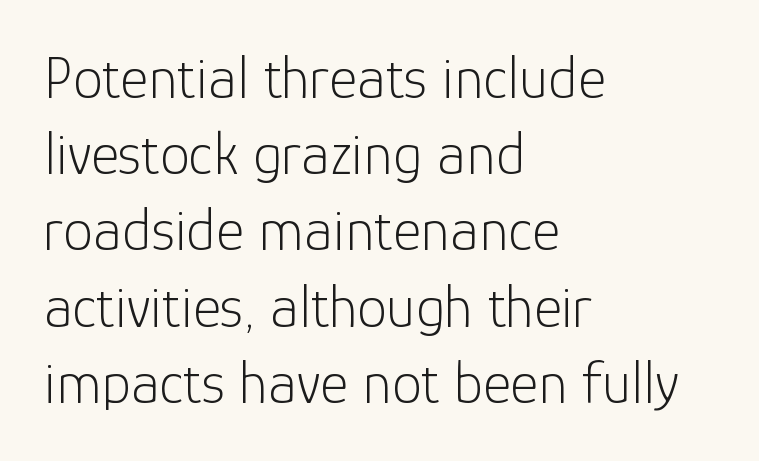
The image shows 60 px light sans-serif type, upright; set left-aligned, normal line spacing (1.27x), normal letter spacing, not underlined; low stroke contrast and a medium x-height.
